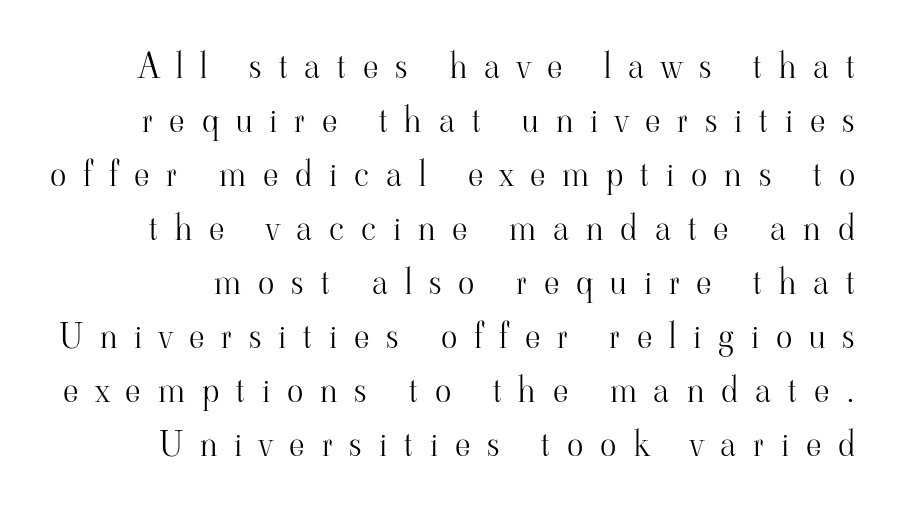
The image shows 34 px light serif type, upright; set normal line spacing (1.59x), unusually wide letter spacing (+0.5 em), not underlined; high stroke contrast and a small x-height.
